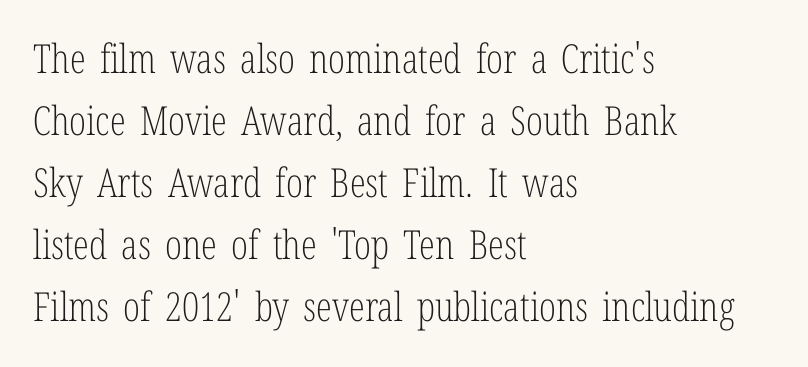
The image shows 40 px light, condensed serif type, upright; set left-aligned, normal line spacing (1.55x), normal letter spacing, not underlined; low stroke contrast and a medium x-height.
